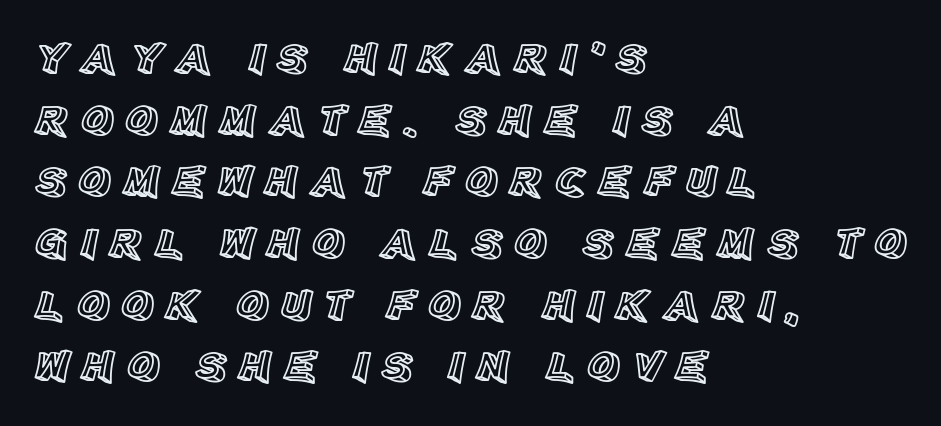
Q: Is the text italic (slanted)? A: Yes.
Q: Is the text underlined? A: No.
Q: How is the paragraph aligned? A: Left-aligned.
Q: Is the spacing between letters normal or unusually wide? A: Unusually wide.
Q: Is the spacing between lines tight, normal or loose? A: Normal.
Q: Width (condensed, normal, or wide)? A: Normal.
Q: x-height? A: Large.
Q: Monospaced? A: No.
